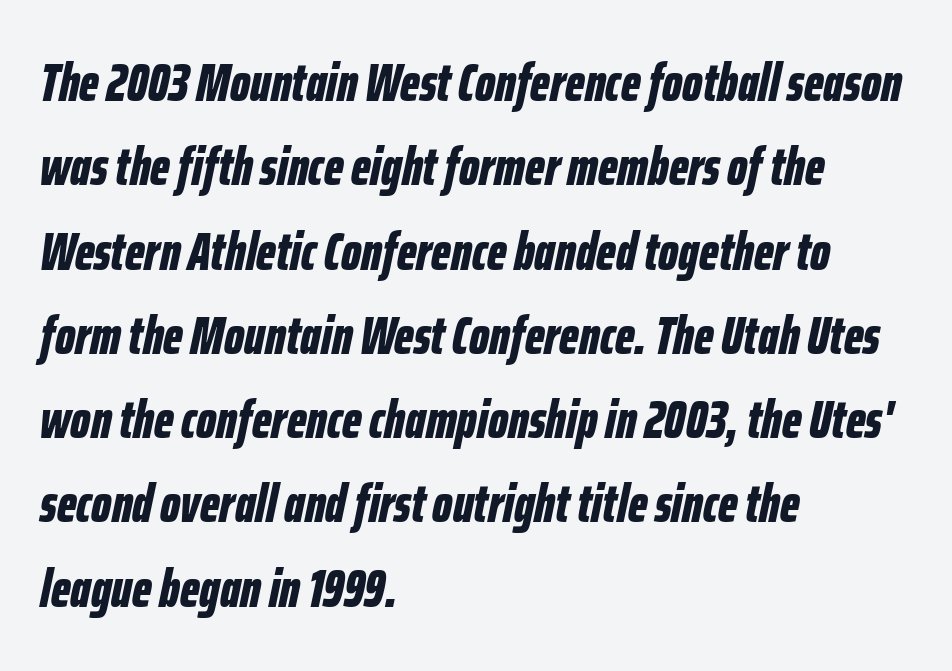
{"italic": "yes", "lean": "right", "slant_degrees": 12, "bold": "yes", "weight": "bold", "width": "condensed", "stroke_contrast": "low", "x_height": "medium", "monospaced": "no", "underline": "no", "align": "left", "line_spacing": "normal", "line_spacing_ratio": 1.59, "letter_spacing": "normal", "letter_spacing_em": 0.0, "glyph_px": 53}
